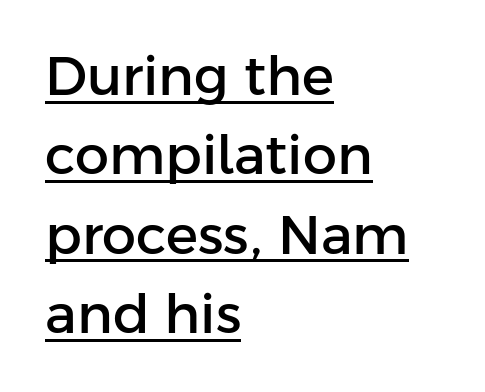
{"serif": "no", "italic": "no", "width": "normal", "stroke_contrast": "low", "x_height": "medium", "monospaced": "no", "underline": "yes", "align": "left", "line_spacing": "normal", "line_spacing_ratio": 1.47, "letter_spacing": "normal", "letter_spacing_em": 0.0, "glyph_px": 54}
